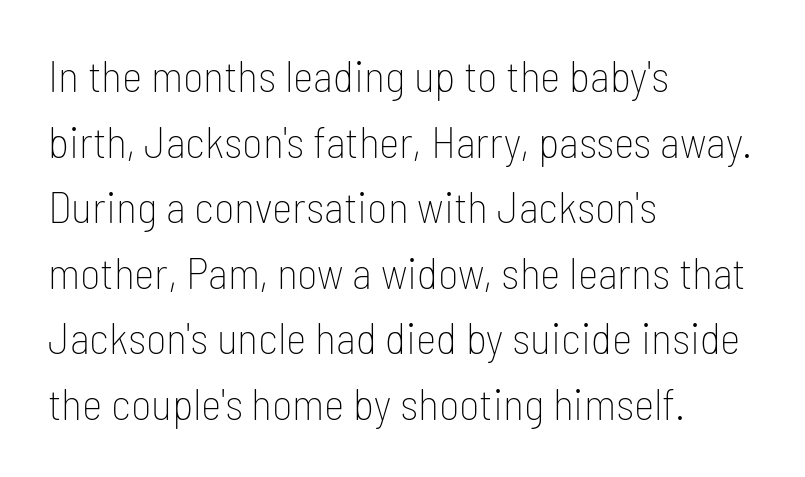
{"serif": "no", "italic": "no", "bold": "no", "weight": "thin", "width": "condensed", "stroke_contrast": "low", "x_height": "medium", "monospaced": "no", "underline": "no", "align": "left", "line_spacing": "normal", "line_spacing_ratio": 1.49, "letter_spacing": "normal", "letter_spacing_em": 0.0, "glyph_px": 44}
